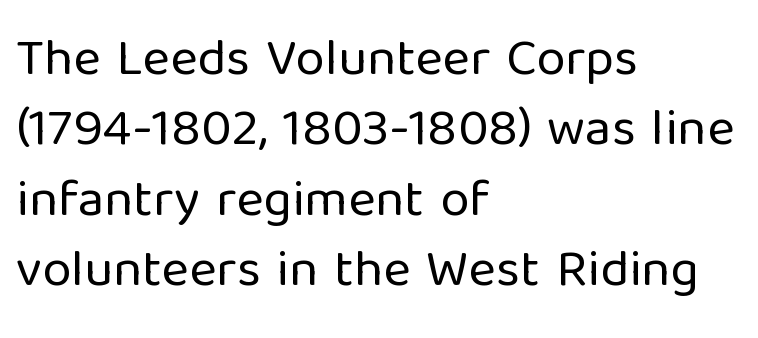
The image shows 53 px regular-weight sans-serif type, upright; set left-aligned, normal line spacing (1.33x), normal letter spacing, not underlined; low stroke contrast and a medium x-height.
